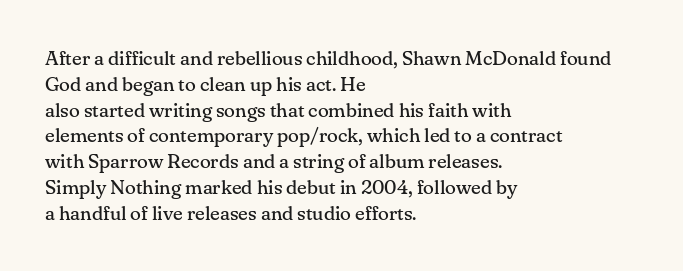
{"italic": "no", "bold": "no", "underline": "no", "align": "left", "line_spacing": "normal", "line_spacing_ratio": 1.29, "letter_spacing": "normal", "letter_spacing_em": 0.0, "glyph_px": 20}
